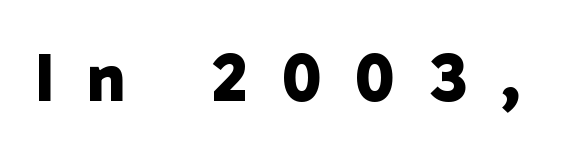
{"serif": "no", "bold": "yes", "weight": "bold", "width": "normal", "stroke_contrast": "low", "x_height": "medium", "monospaced": "no", "underline": "no", "letter_spacing": "wide", "letter_spacing_em": 0.48, "glyph_px": 70}
